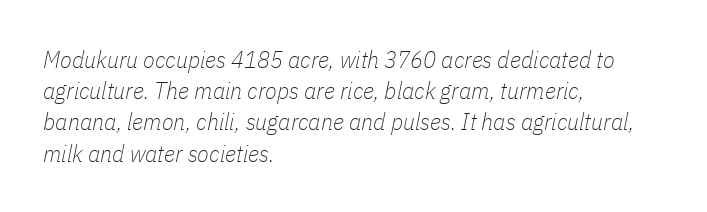
{"italic": "yes", "lean": "right", "slant_degrees": 11, "bold": "no", "underline": "no", "align": "left", "line_spacing": "normal", "line_spacing_ratio": 1.3, "letter_spacing": "normal", "letter_spacing_em": 0.0, "glyph_px": 24}
